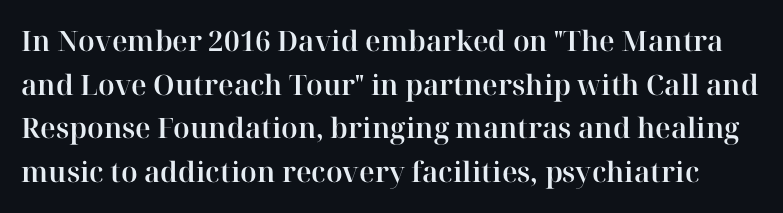
Q: Is the text italic (slanted)? A: No, it is upright.
Q: Is the typeface a serif or a sans-serif typeface? A: Serif.
Q: Is the text underlined? A: No.
Q: Is the spacing between letters normal or unusually wide? A: Normal.
Q: Is the spacing between lines tight, normal or loose? A: Normal.
Q: Width (condensed, normal, or wide)? A: Normal.
Q: Stroke contrast? A: High.
Q: x-height? A: Medium.
Q: Monospaced? A: No.
